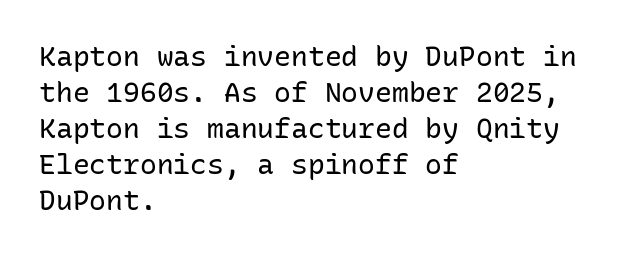
{"serif": "no", "italic": "no", "bold": "no", "weight": "regular", "width": "normal", "stroke_contrast": "low", "x_height": "medium", "monospaced": "yes", "underline": "no", "align": "left", "line_spacing": "normal", "line_spacing_ratio": 1.29, "letter_spacing": "normal", "letter_spacing_em": 0.0, "glyph_px": 28}
